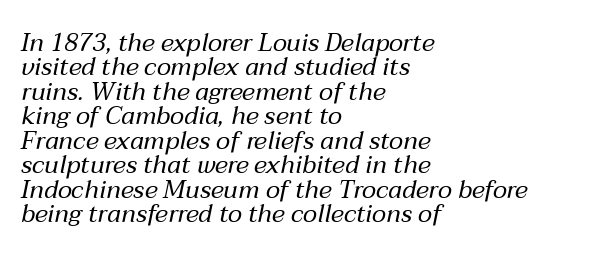
{"italic": "yes", "lean": "right", "slant_degrees": 12, "bold": "no", "underline": "no", "align": "left", "line_spacing": "tight", "line_spacing_ratio": 0.98, "letter_spacing": "normal", "letter_spacing_em": 0.0, "glyph_px": 25}
